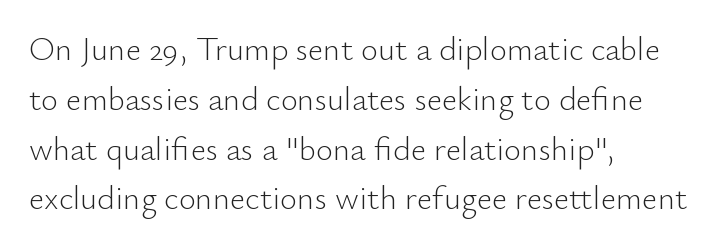
Note the varied advance widths — an 'i' is clearly narrower than an 'm'. The designer left line spacing at the default. Line starts are locked; line ends wander. Descender tails drop into unmarked territory. The letters stand upright; this is a roman face. The type is set solid horizontally, with unmodified tracking.
